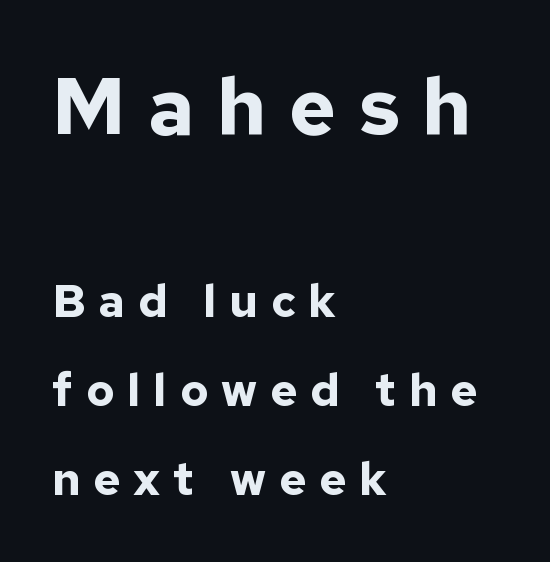
The rendering uses natural spacing where letterforms have individual widths. Visually the block forms a straight wall on the left and a jagged coastline on the right. It's the straight-up-and-down kind of type. The face used here is rendered with a markedly widened letterfit.
